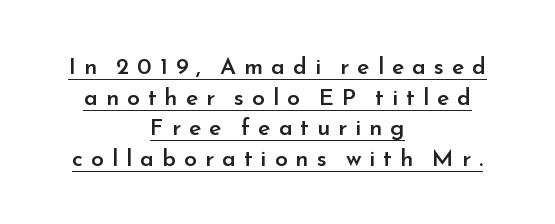
Vertical strokes here are truly vertical. Beneath each row of characters lies a ruled line. In terms of weight, the rendering is demibold, just under bold. Baseline-to-baseline distance is the conventional proportion of letter height.
